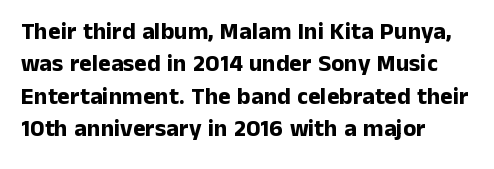
Q: Is the text bold? A: Yes.
Q: Is the text italic (slanted)? A: No, it is upright.
Q: Is the text underlined? A: No.
Q: How is the paragraph aligned? A: Left-aligned.
Q: Is the spacing between letters normal or unusually wide? A: Normal.
Q: Is the spacing between lines tight, normal or loose? A: Normal.
